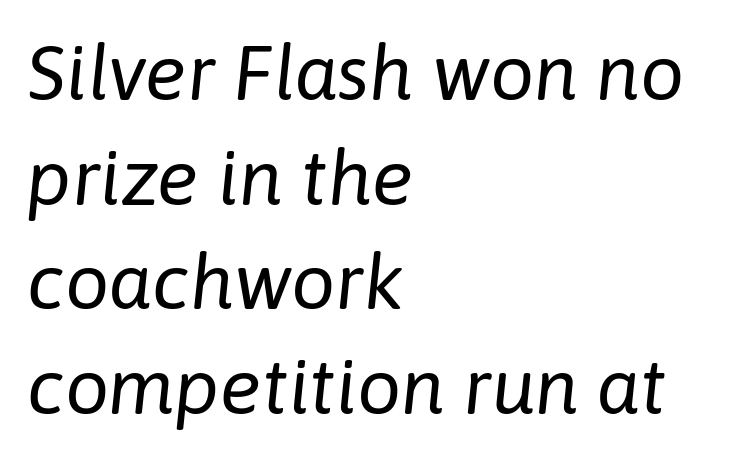
Q: Is the text bold? A: No.
Q: Is the text italic (slanted)? A: Yes, it leans right by about 6 degrees.
Q: Is the text underlined? A: No.
Q: How is the paragraph aligned? A: Left-aligned.
Q: Is the spacing between letters normal or unusually wide? A: Normal.
Q: Is the spacing between lines tight, normal or loose? A: Normal.
Q: Width (condensed, normal, or wide)? A: Normal.
Q: Stroke contrast? A: Low.
Q: x-height? A: Medium.
Q: Monospaced? A: No.
